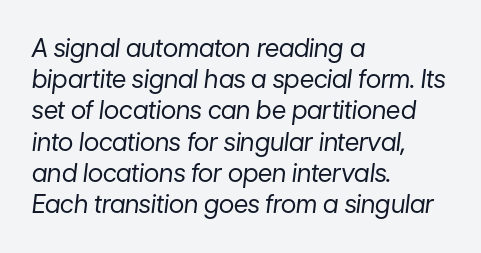
{"italic": "yes", "lean": "right", "slant_degrees": 7, "bold": "no", "underline": "no", "align": "left", "line_spacing": "normal", "line_spacing_ratio": 1.25, "letter_spacing": "normal", "letter_spacing_em": 0.0, "glyph_px": 25}
